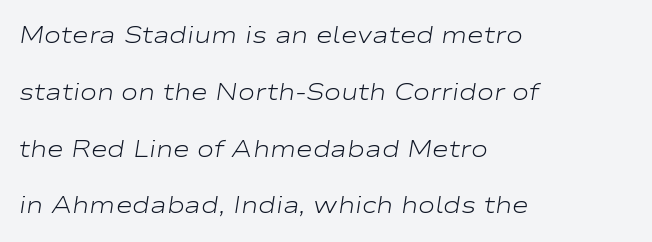
The image shows 23 px text type, italic (leaning right); set left-aligned, loose line spacing (2.47x), normal letter spacing, not underlined.
